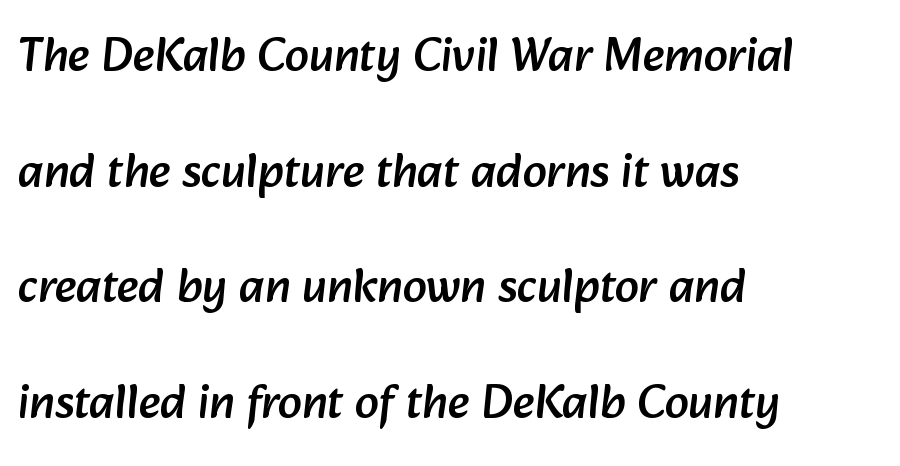
{"serif": "no", "width": "normal", "stroke_contrast": "low", "x_height": "medium", "monospaced": "no", "underline": "no", "align": "left", "line_spacing": "loose", "line_spacing_ratio": 2.41, "letter_spacing": "normal", "letter_spacing_em": 0.0, "glyph_px": 48}
